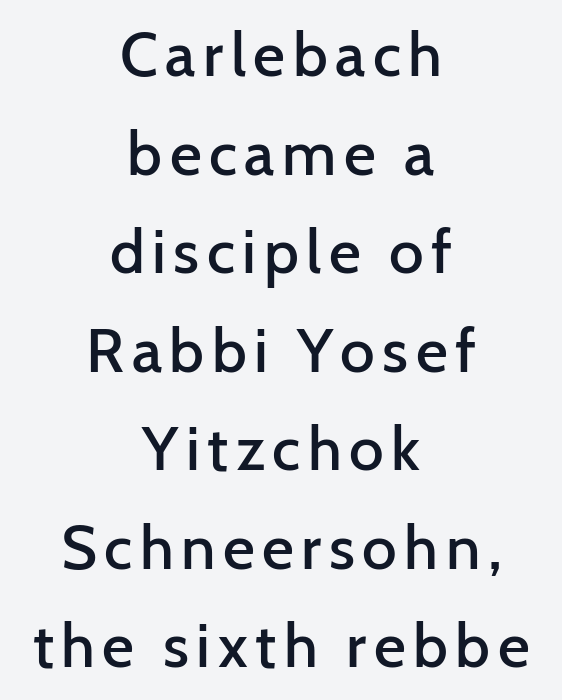
Q: Is the text bold? A: Semi-bold.
Q: Is the text italic (slanted)? A: No, it is upright.
Q: Is the typeface a serif or a sans-serif typeface? A: Sans-serif.
Q: Is the text underlined? A: No.
Q: How is the paragraph aligned? A: Centered.
Q: Is the spacing between lines tight, normal or loose? A: Normal.
Q: Width (condensed, normal, or wide)? A: Normal.
Q: Stroke contrast? A: Low.
Q: x-height? A: Medium.
Q: Monospaced? A: No.
